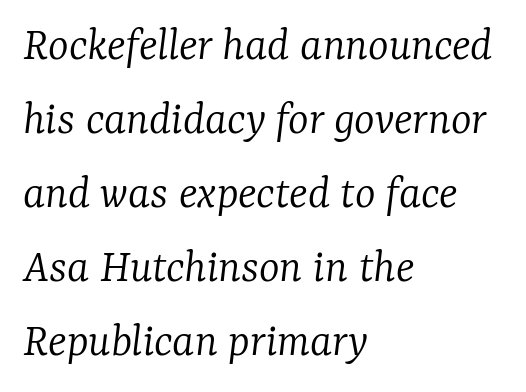
{"serif": "yes", "italic": "yes", "lean": "right", "slant_degrees": 7, "bold": "no", "weight": "light", "width": "normal", "stroke_contrast": "low", "x_height": "medium", "monospaced": "no", "underline": "no", "align": "left", "line_spacing": "normal", "line_spacing_ratio": 1.51, "letter_spacing": "normal", "letter_spacing_em": 0.0, "glyph_px": 49}
